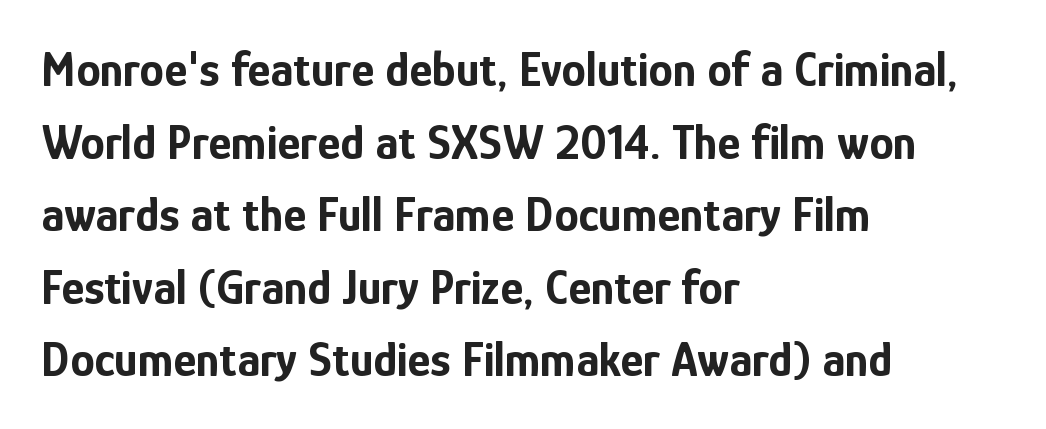
{"serif": "no", "italic": "no", "bold": "yes", "weight": "bold", "width": "condensed", "stroke_contrast": "low", "x_height": "medium", "monospaced": "no", "underline": "no", "align": "left", "line_spacing": "normal", "line_spacing_ratio": 1.48, "letter_spacing": "normal", "letter_spacing_em": 0.0, "glyph_px": 49}
